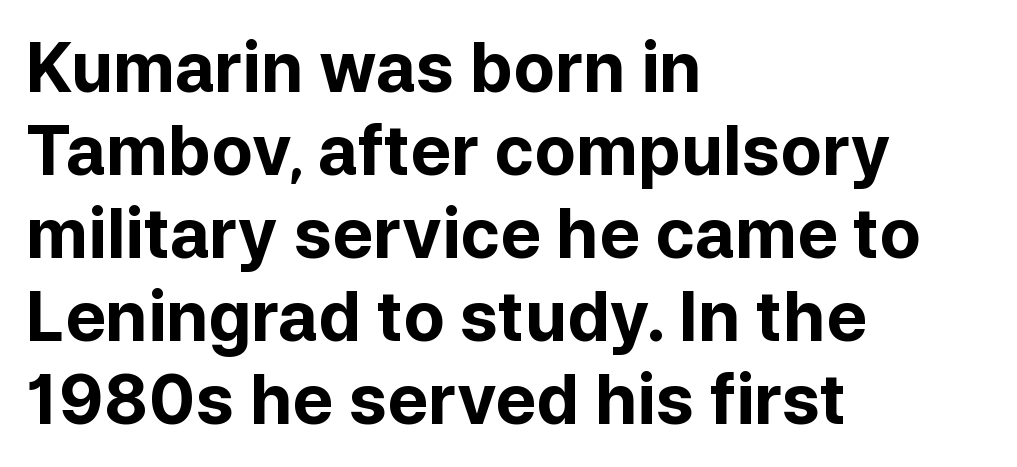
Q: Is the text bold? A: Yes.
Q: Is the text italic (slanted)? A: No, it is upright.
Q: Is the typeface a serif or a sans-serif typeface? A: Sans-serif.
Q: Is the text underlined? A: No.
Q: How is the paragraph aligned? A: Left-aligned.
Q: Is the spacing between letters normal or unusually wide? A: Normal.
Q: Width (condensed, normal, or wide)? A: Normal.
Q: Stroke contrast? A: Low.
Q: x-height? A: Medium.
Q: Monospaced? A: No.
